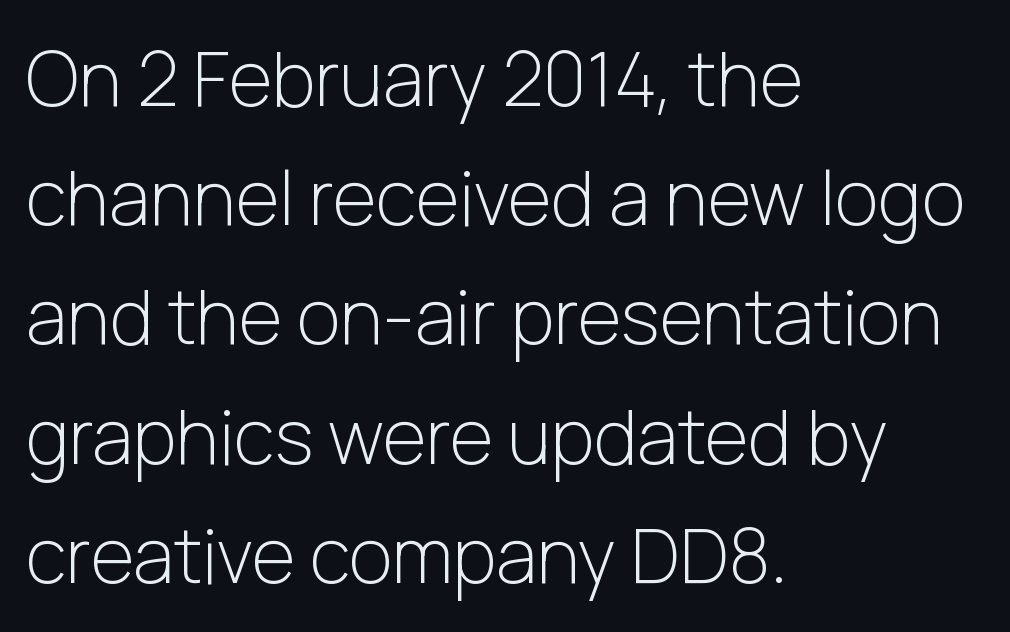
Q: Is the text bold? A: No.
Q: Is the text italic (slanted)? A: No, it is upright.
Q: Is the typeface a serif or a sans-serif typeface? A: Sans-serif.
Q: Is the text underlined? A: No.
Q: How is the paragraph aligned? A: Left-aligned.
Q: Is the spacing between letters normal or unusually wide? A: Normal.
Q: Is the spacing between lines tight, normal or loose? A: Normal.
Q: Width (condensed, normal, or wide)? A: Normal.
Q: Stroke contrast? A: Low.
Q: x-height? A: Medium.
Q: Monospaced? A: No.
